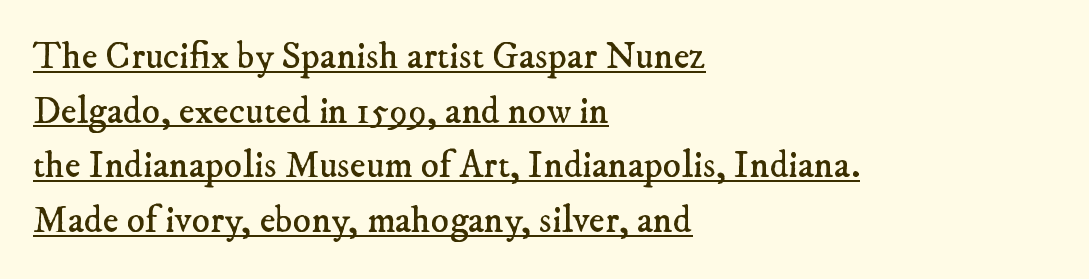
Q: Is the text bold? A: No.
Q: Is the typeface a serif or a sans-serif typeface? A: Serif.
Q: Is the text underlined? A: Yes.
Q: How is the paragraph aligned? A: Left-aligned.
Q: Is the spacing between letters normal or unusually wide? A: Normal.
Q: Is the spacing between lines tight, normal or loose? A: Normal.
Q: Width (condensed, normal, or wide)? A: Normal.
Q: Stroke contrast? A: Low.
Q: x-height? A: Small.
Q: Monospaced? A: No.
